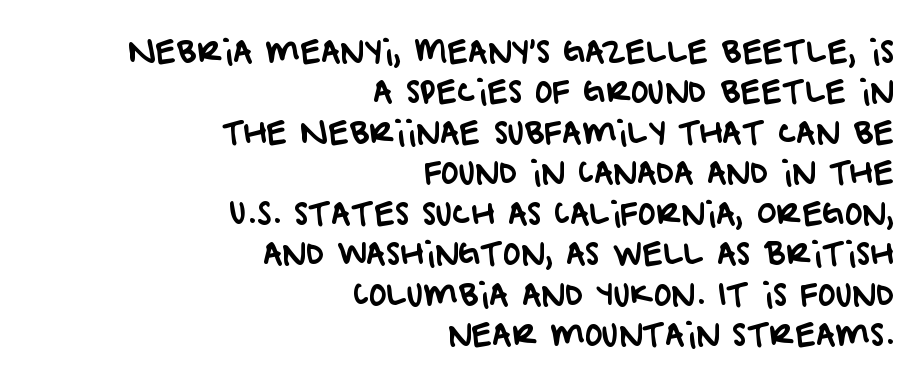
{"serif": "no", "width": "normal", "stroke_contrast": "low", "x_height": "large", "monospaced": "no", "underline": "no", "align": "right", "line_spacing": "normal", "line_spacing_ratio": 1.35, "letter_spacing": "normal", "letter_spacing_em": 0.0, "glyph_px": 30}
